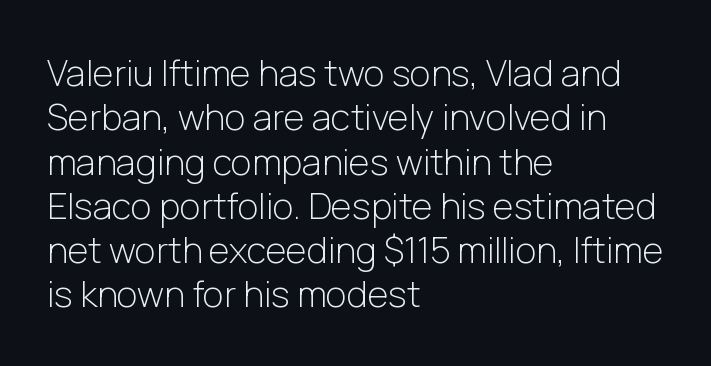
{"serif": "no", "italic": "no", "bold": "no", "weight": "light", "width": "normal", "stroke_contrast": "low", "x_height": "medium", "monospaced": "no", "underline": "no", "align": "left", "line_spacing_ratio": 1.23, "letter_spacing": "normal", "letter_spacing_em": 0.0, "glyph_px": 36}
